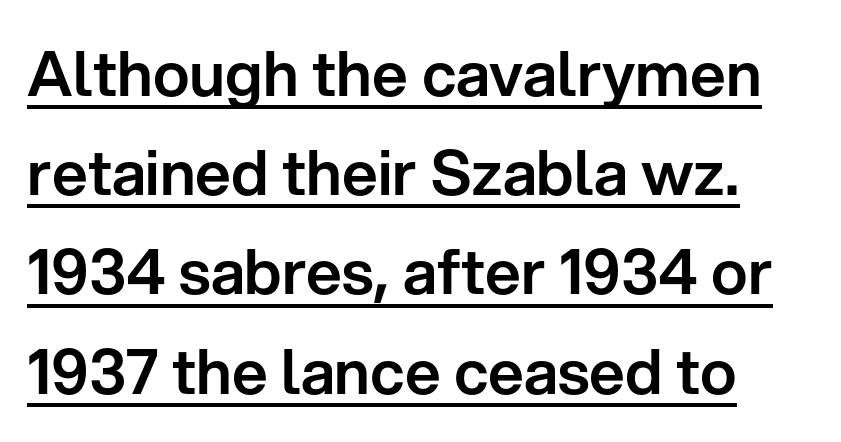
Spacing verdict: proportional, widths tailored to each character. Students, observe: this is what conventionally led text looks like. The letters stand straight up with perfectly vertical stems. This rendering leaves character spacing at its baseline value. Somebody hit Ctrl+U on this one — the words are underlined. The type family on display is of the sans-serif kind.
